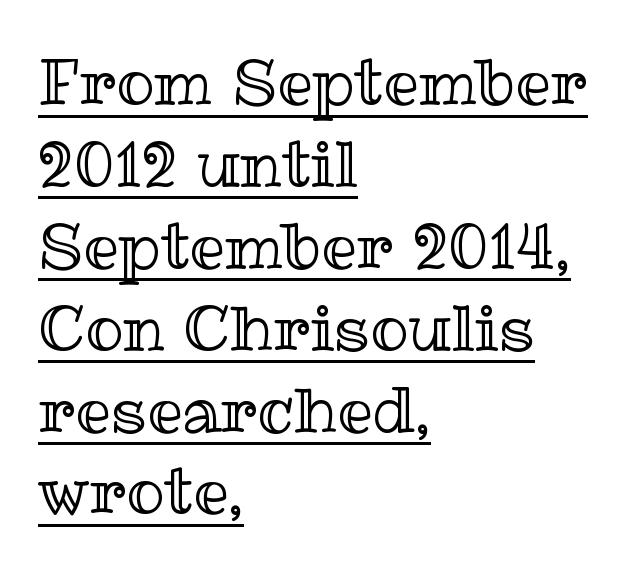
This sample uses plain, unmodified letter spacing. This sample uses an upright cut, with every glyph sitting square on the baseline. Spacing verdict: proportional, widths tailored to each character. The paragraph shown leans on its left margin. Is there much room between lines? A standard amount, neither cramped nor airy. The specimen includes a rule beneath the text block's lines.
